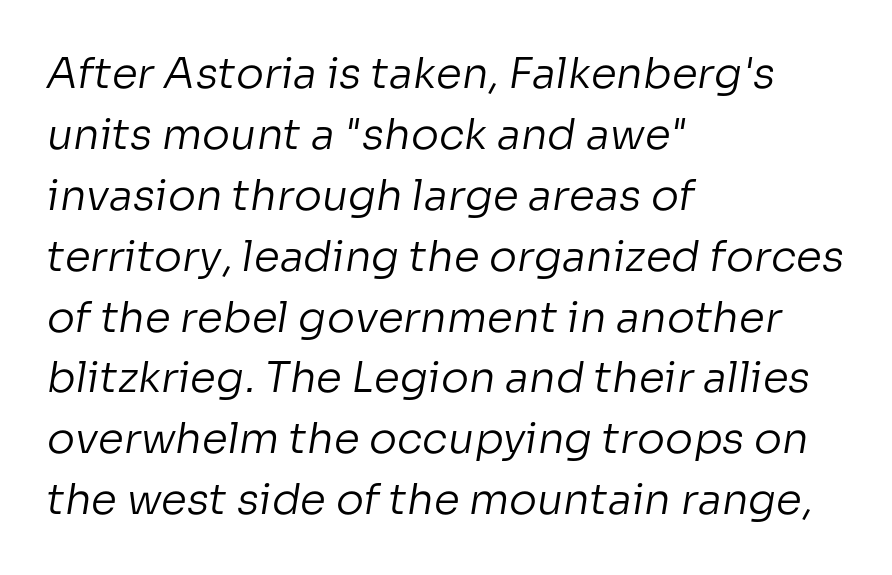
Each new line begins a customary step beneath the previous one. This sample has the flowing, uneven cadence of proportional lettering. The passage shown is not bold in any degree. A sans-serif font was chosen for this passage. This rendering features lettering with no underline. One-word summary of the alignment: left.
